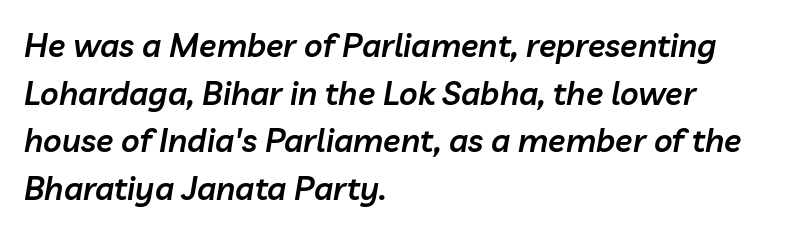
Q: Is the text bold? A: Semi-bold.
Q: Is the text italic (slanted)? A: Yes, it leans right by about 10 degrees.
Q: Is the text underlined? A: No.
Q: How is the paragraph aligned? A: Left-aligned.
Q: Is the spacing between letters normal or unusually wide? A: Normal.
Q: Is the spacing between lines tight, normal or loose? A: Normal.
Q: Width (condensed, normal, or wide)? A: Normal.
Q: Stroke contrast? A: Low.
Q: x-height? A: Medium.
Q: Monospaced? A: No.
